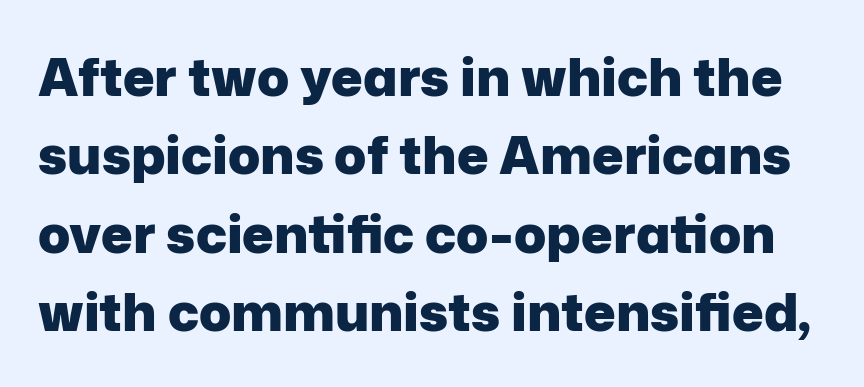
{"serif": "no", "italic": "no", "bold": "yes", "weight": "heavy", "width": "normal", "stroke_contrast": "low", "x_height": "medium", "monospaced": "no", "underline": "no", "line_spacing": "normal", "line_spacing_ratio": 1.48, "letter_spacing": "normal", "letter_spacing_em": 0.0, "glyph_px": 53}
